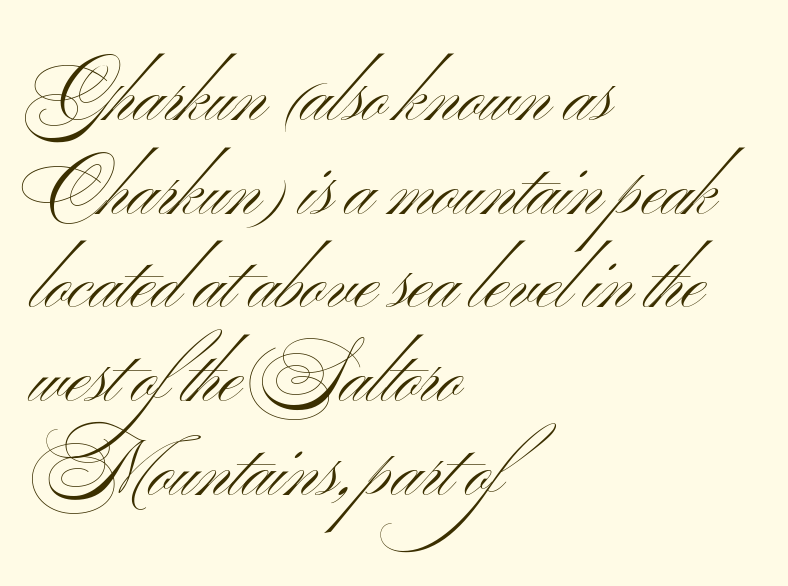
The image shows 75 px light, wide sans-serif type; set left-aligned, normal line spacing (1.25x), normal letter spacing, not underlined; medium stroke contrast and a small x-height.
